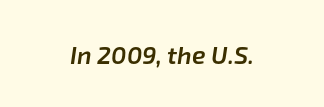
Q: Is the text bold? A: Semi-bold.
Q: Is the text italic (slanted)? A: Yes, it leans right by about 8 degrees.
Q: Is the text underlined? A: No.
Q: How is the paragraph aligned? A: Centered.
Q: Is the spacing between letters normal or unusually wide? A: Normal.
